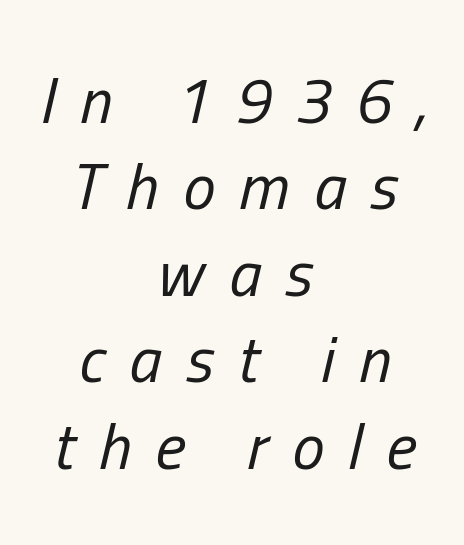
{"italic": "yes", "lean": "right", "slant_degrees": 13, "bold": "no", "weight": "regular", "width": "condensed", "stroke_contrast": "low", "x_height": "medium", "monospaced": "no", "underline": "no", "align": "center", "line_spacing": "normal", "line_spacing_ratio": 1.33, "letter_spacing": "wide", "letter_spacing_em": 0.37, "glyph_px": 65}
